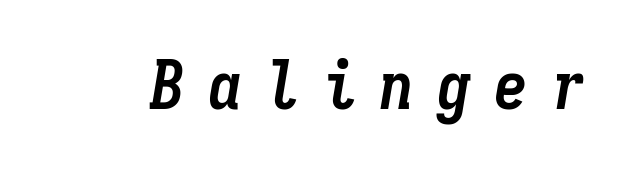
Q: Is the text bold? A: Yes.
Q: Is the text italic (slanted)? A: Yes, it leans right by about 9 degrees.
Q: Is the text underlined? A: No.
Q: Is the spacing between letters normal or unusually wide? A: Unusually wide.
Q: Width (condensed, normal, or wide)? A: Condensed.
Q: Stroke contrast? A: Low.
Q: x-height? A: Medium.
Q: Monospaced? A: Yes.
